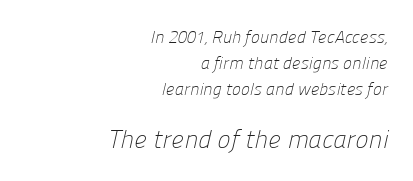
The image shows 25 px text type; set right-aligned, normal line spacing (1.53x), normal letter spacing, not underlined; the second (bottom) block is 1.47x larger.
